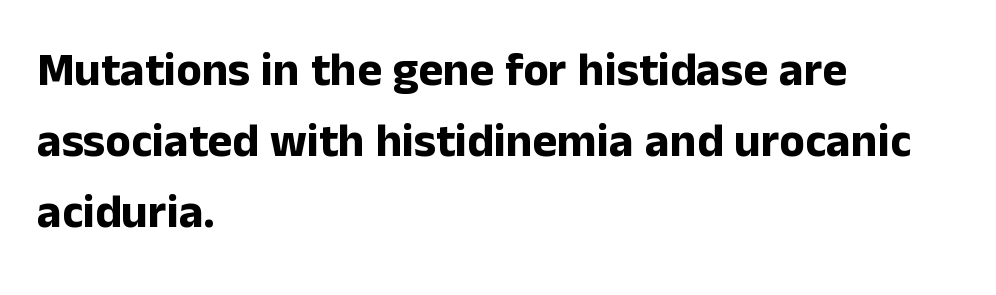
The image shows 47 px bold sans-serif type, upright; set left-aligned, normal line spacing (1.51x), normal letter spacing, not underlined; low stroke contrast and a medium x-height.
